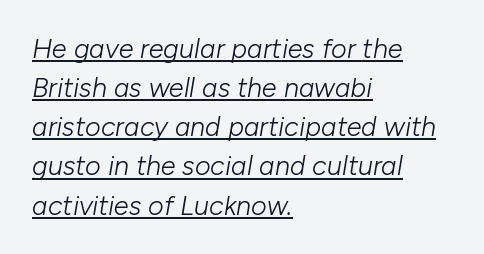
The typesetter has applied underlining to the passage shown. The face used here has a pronounced slope to its letters. Here the glyphs are tracked normally, forming tight word shapes. Whoever set this chose a conventional vertical rhythm. This rendering uses left alignment, leaving the right contour irregular. Summary of weight: not heavy and not bold.
